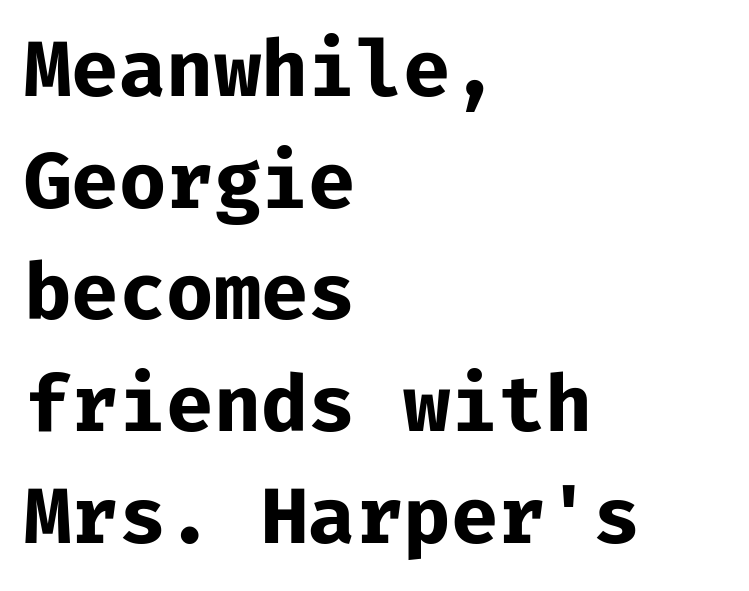
{"serif": "no", "italic": "no", "bold": "yes", "weight": "bold", "width": "normal", "stroke_contrast": "low", "x_height": "medium", "monospaced": "yes", "underline": "no", "align": "left", "line_spacing": "normal", "line_spacing_ratio": 1.45, "letter_spacing": "normal", "letter_spacing_em": 0.0, "glyph_px": 77}
